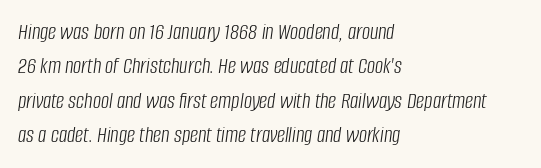
Q: Is the text bold? A: No.
Q: Is the text italic (slanted)? A: Yes, it leans right by about 8 degrees.
Q: Is the text underlined? A: No.
Q: How is the paragraph aligned? A: Left-aligned.
Q: Is the spacing between letters normal or unusually wide? A: Normal.
Q: Is the spacing between lines tight, normal or loose? A: Normal.
